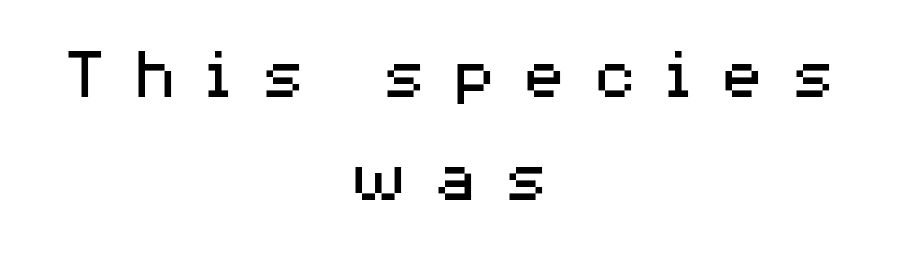
Q: Is the text bold? A: No.
Q: Is the text italic (slanted)? A: No, it is upright.
Q: Is the typeface a serif or a sans-serif typeface? A: Sans-serif.
Q: Is the text underlined? A: No.
Q: How is the paragraph aligned? A: Centered.
Q: Is the spacing between letters normal or unusually wide? A: Unusually wide.
Q: Is the spacing between lines tight, normal or loose? A: Normal.
Q: Width (condensed, normal, or wide)? A: Wide.
Q: Stroke contrast? A: Medium.
Q: x-height? A: Medium.
Q: Monospaced? A: No.
